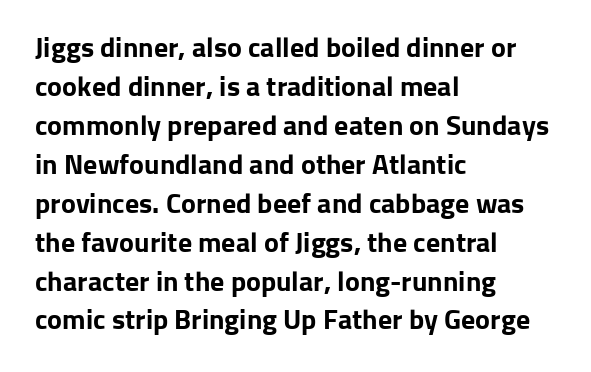
The image shows 28 px bold sans-serif type, upright; set left-aligned, normal line spacing (1.39x), normal letter spacing, not underlined; low stroke contrast and a medium x-height.
